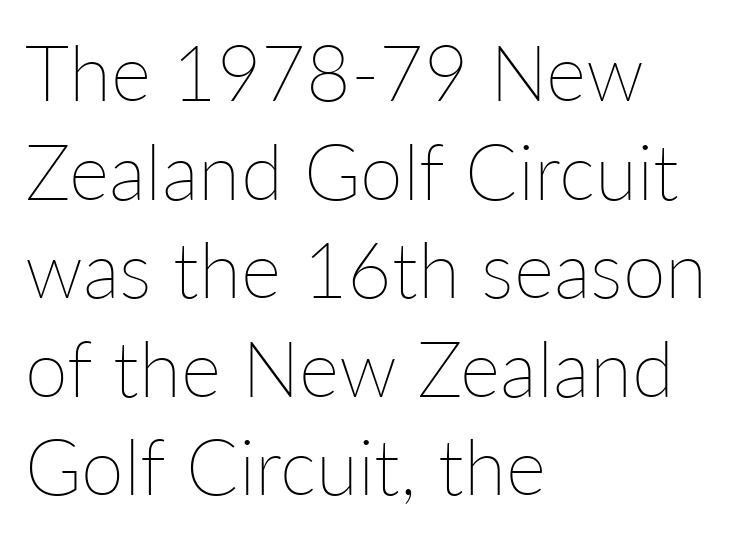
The letters advance in unequal steps, a hallmark of proportional type. Characters remain perfectly vertical along every line. Clear beneath every line of the passage. This rendering uses left alignment, leaving the right contour irregular.
